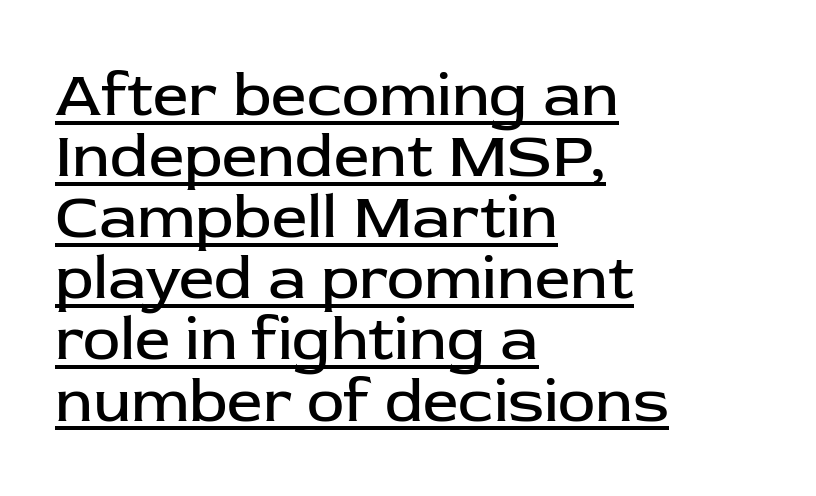
Q: Is the text bold? A: No.
Q: Is the text italic (slanted)? A: No, it is upright.
Q: Is the typeface a serif or a sans-serif typeface? A: Sans-serif.
Q: Is the text underlined? A: Yes.
Q: How is the paragraph aligned? A: Left-aligned.
Q: Is the spacing between letters normal or unusually wide? A: Normal.
Q: Is the spacing between lines tight, normal or loose? A: Tight.
Q: Width (condensed, normal, or wide)? A: Normal.
Q: Stroke contrast? A: Low.
Q: x-height? A: Medium.
Q: Monospaced? A: No.
